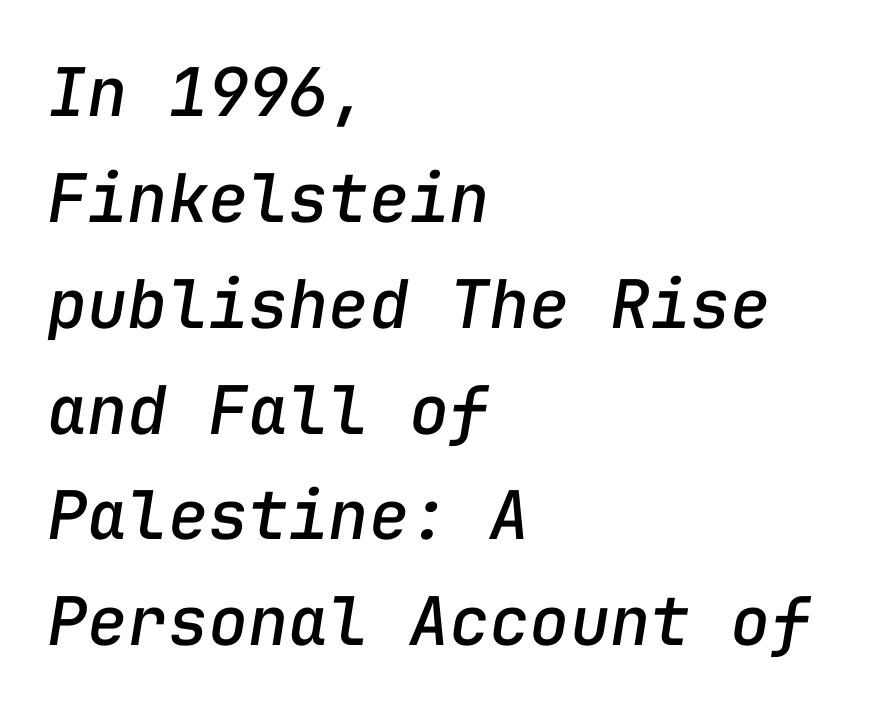
{"italic": "yes", "lean": "right", "slant_degrees": 9, "width": "normal", "stroke_contrast": "low", "x_height": "medium", "monospaced": "yes", "underline": "no", "align": "left", "line_spacing": "normal", "line_spacing_ratio": 1.58, "letter_spacing": "normal", "letter_spacing_em": 0.0, "glyph_px": 67}
